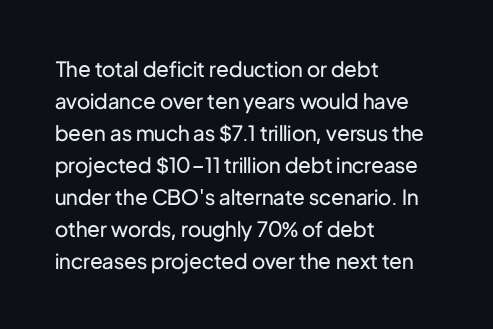
The image shows 21 px text type, upright; set left-aligned, normal line spacing (1.52x), normal letter spacing, not underlined.
